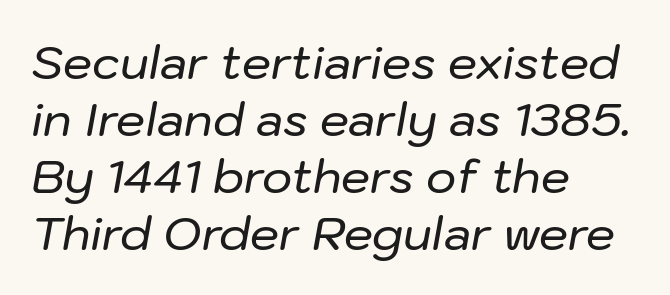
Q: Is the text italic (slanted)? A: Yes, it leans right by about 10 degrees.
Q: Is the text underlined? A: No.
Q: How is the paragraph aligned? A: Left-aligned.
Q: Is the spacing between letters normal or unusually wide? A: Normal.
Q: Width (condensed, normal, or wide)? A: Normal.
Q: Stroke contrast? A: Low.
Q: x-height? A: Medium.
Q: Monospaced? A: No.
